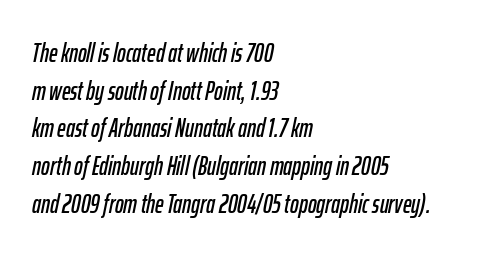
{"italic": "yes", "lean": "right", "slant_degrees": 12, "underline": "no", "align": "left", "line_spacing": "normal", "line_spacing_ratio": 1.45, "letter_spacing": "normal", "letter_spacing_em": 0.0, "glyph_px": 26}
